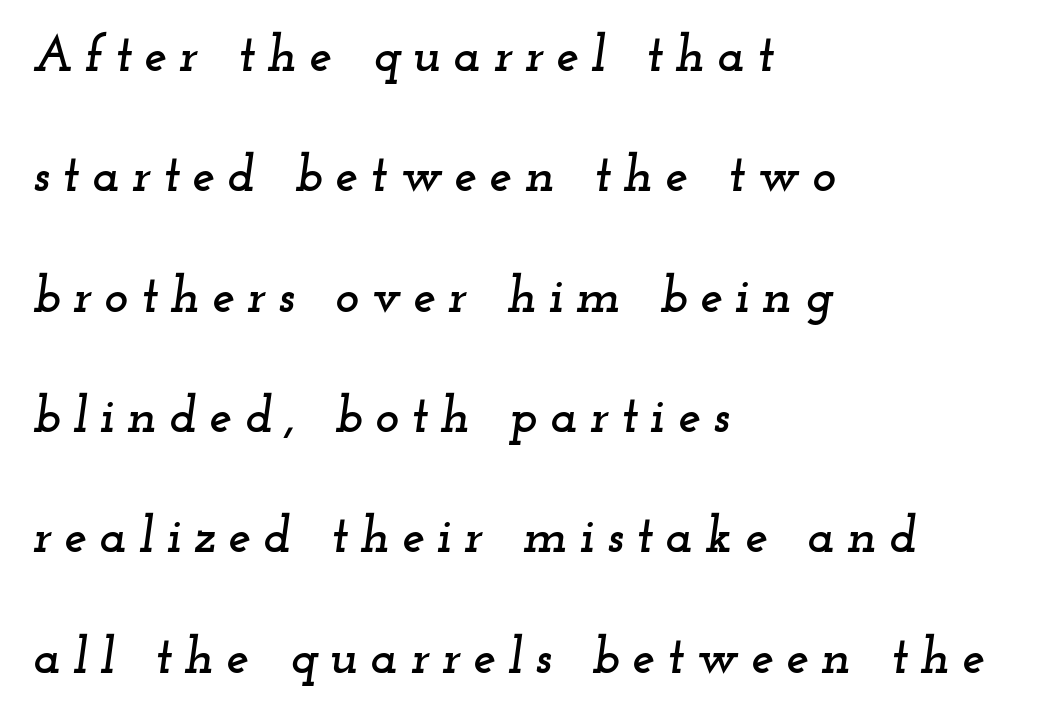
{"serif": "yes", "italic": "yes", "lean": "right", "slant_degrees": 12, "width": "wide", "stroke_contrast": "low", "x_height": "small", "monospaced": "no", "underline": "no", "align": "left", "line_spacing": "loose", "line_spacing_ratio": 2.36, "letter_spacing": "wide", "letter_spacing_em": 0.24, "glyph_px": 51}
